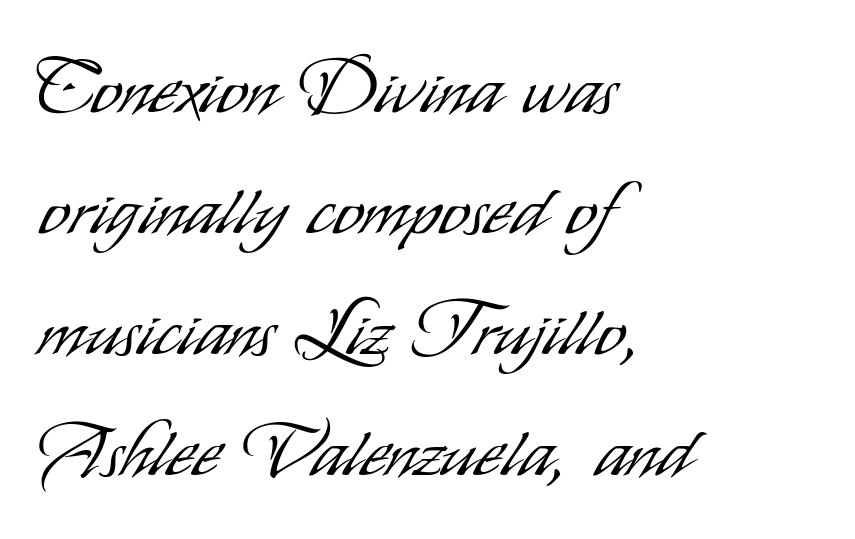
Q: Is the text bold? A: No.
Q: Is the text italic (slanted)? A: Yes.
Q: Is the typeface a serif or a sans-serif typeface? A: Sans-serif.
Q: Is the text underlined? A: No.
Q: How is the paragraph aligned? A: Left-aligned.
Q: Is the spacing between letters normal or unusually wide? A: Normal.
Q: Is the spacing between lines tight, normal or loose? A: Normal.
Q: Width (condensed, normal, or wide)? A: Condensed.
Q: Stroke contrast? A: Low.
Q: x-height? A: Small.
Q: Monospaced? A: No.
